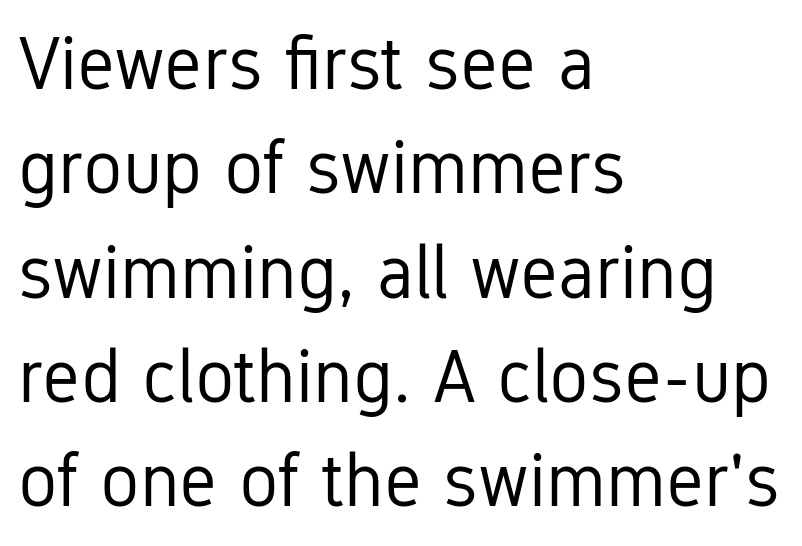
{"serif": "no", "italic": "no", "bold": "no", "weight": "regular", "width": "condensed", "stroke_contrast": "low", "x_height": "medium", "monospaced": "no", "underline": "no", "align": "left", "line_spacing": "normal", "line_spacing_ratio": 1.41, "letter_spacing": "normal", "letter_spacing_em": 0.0, "glyph_px": 74}
